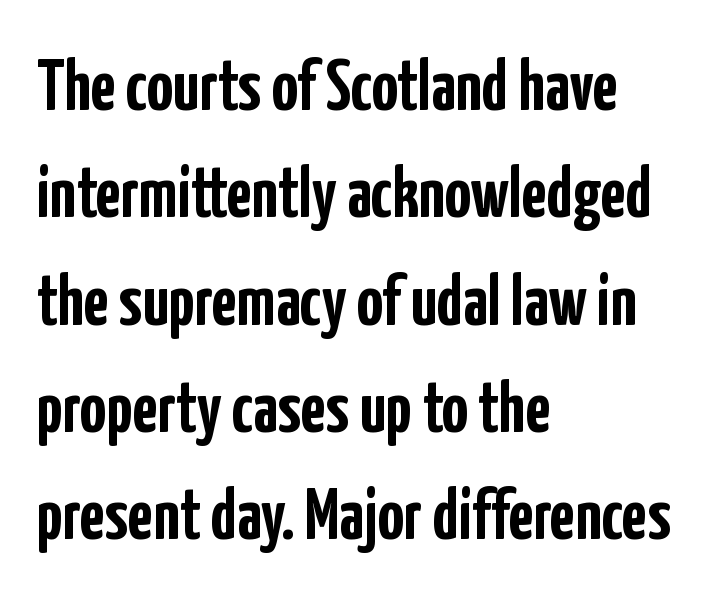
The image shows 73 px semibold, condensed sans-serif type, upright; set left-aligned, normal line spacing (1.47x), normal letter spacing, not underlined; low stroke contrast and a medium x-height.
